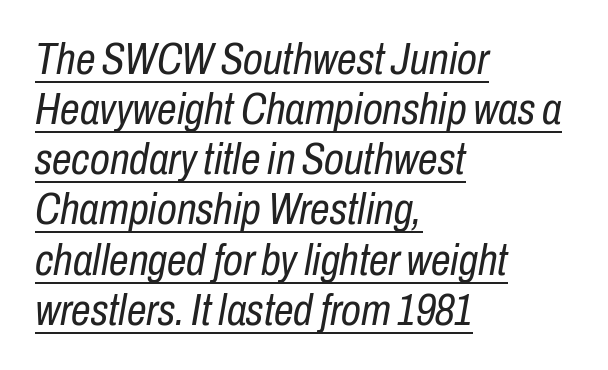
The image shows 44 px regular-weight, condensed type, italic (leaning right); set left-aligned, tight line spacing (1.14x), normal letter spacing, underlined; low stroke contrast and a medium x-height.
